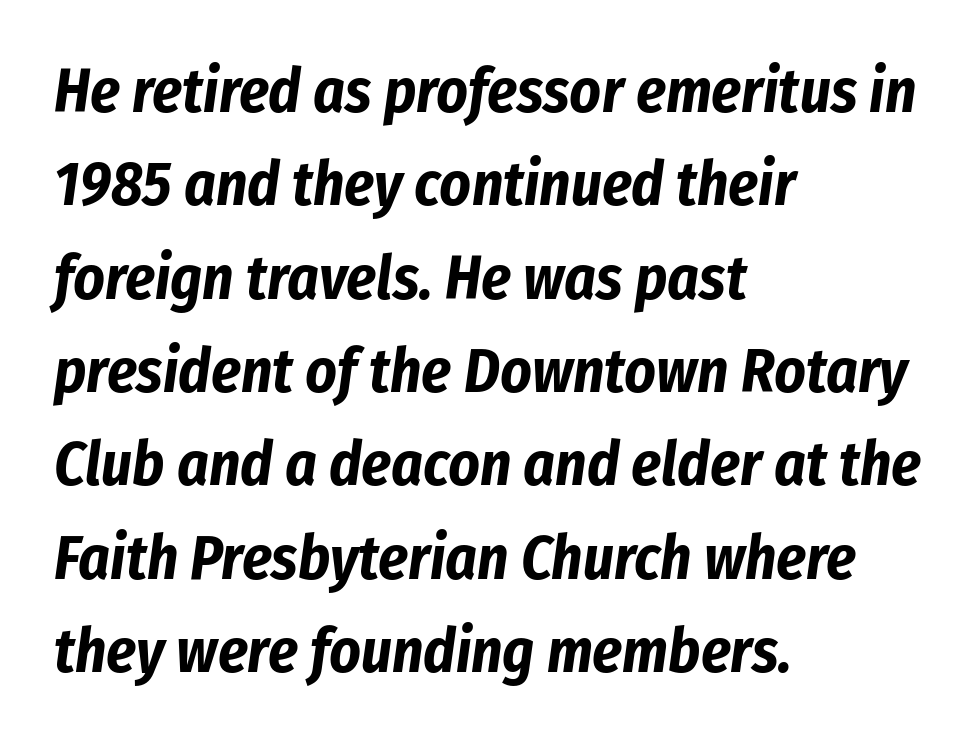
Q: Is the text bold? A: Yes.
Q: Is the text italic (slanted)? A: Yes, it leans right by about 8 degrees.
Q: Is the text underlined? A: No.
Q: How is the paragraph aligned? A: Left-aligned.
Q: Is the spacing between letters normal or unusually wide? A: Normal.
Q: Is the spacing between lines tight, normal or loose? A: Normal.
Q: Width (condensed, normal, or wide)? A: Condensed.
Q: Stroke contrast? A: Low.
Q: x-height? A: Medium.
Q: Monospaced? A: No.
